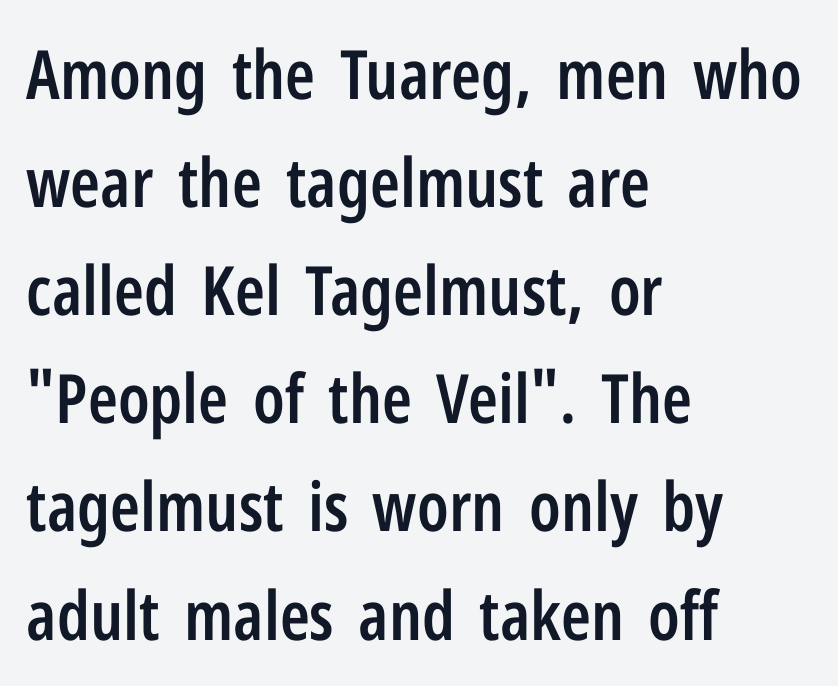
The image shows 68 px semibold, condensed sans-serif type, upright; set left-aligned, normal line spacing (1.59x), normal letter spacing, not underlined; low stroke contrast and a medium x-height.
